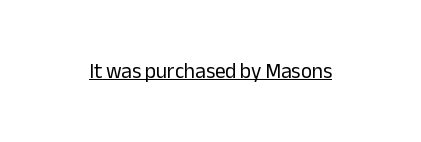
Q: Is the text bold? A: No.
Q: Is the text italic (slanted)? A: No, it is upright.
Q: Is the text underlined? A: Yes.
Q: Is the spacing between letters normal or unusually wide? A: Normal.
